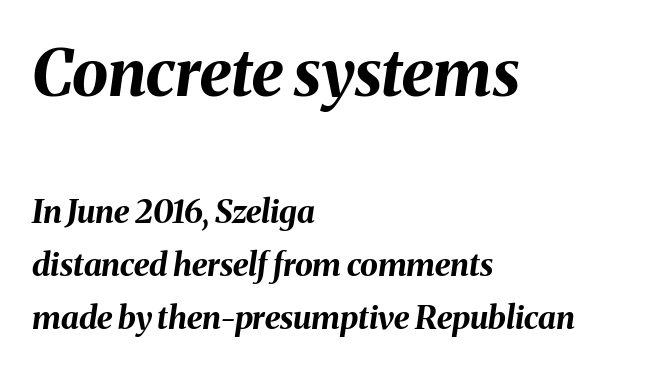
The space between consecutive lines is moderate. The text carries the slant typical of an italic or oblique font. A student would call this left alignment; a typographer would say flush left, rag right. Look at the glyph heights: the upper group is clearly the bigger setting. There is no visible air inserted between adjacent glyphs.
